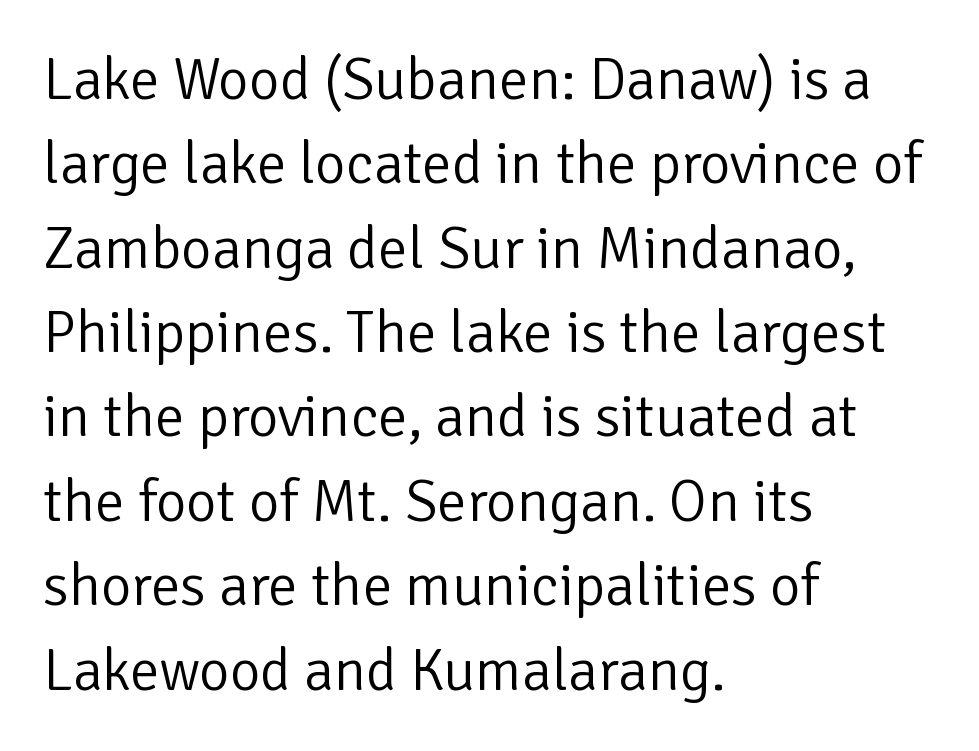
The image shows 59 px light sans-serif type, upright; set left-aligned, normal line spacing (1.43x), normal letter spacing, not underlined; low stroke contrast and a medium x-height.
